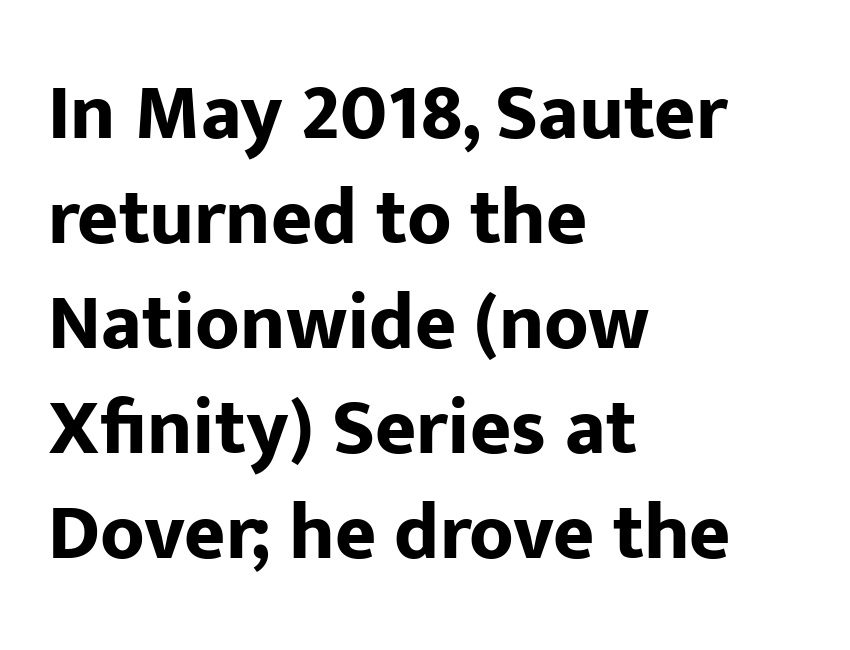
To sum up the face: it is a sans, with no serifs. Summary of weight: heavy, a full bold. These lines are set flush left with a ragged right edge. The gap between lines stays unmarked. The lines sit at an ordinary, default distance from one another.
